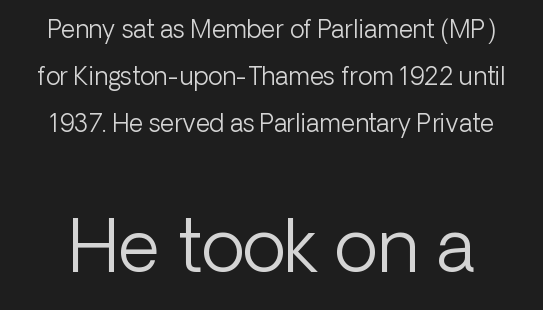
The image shows 72 px light sans-serif type, upright; set loose line spacing (1.95x), normal letter spacing, not underlined; the second (bottom) block is 3.0x larger; low stroke contrast and a medium x-height.
